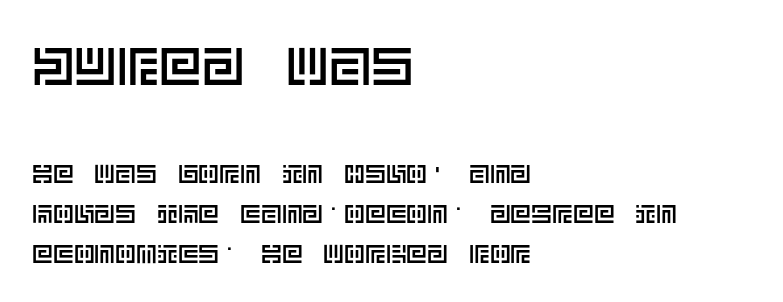
Bare-footed words on every line. How are the letters spaced? Ordinarily, with no added tracking. Layout note: lines flush left. Typesetter's note — upper block bumped up in size, lower block left smaller. The letters stand upright; this is a roman face. Leading matches the norm, producing a regular column.
